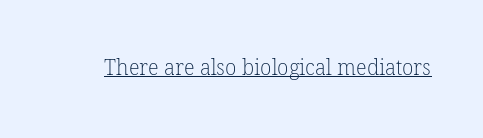
Q: Is the text bold? A: No.
Q: Is the text underlined? A: Yes.
Q: Is the spacing between letters normal or unusually wide? A: Normal.
